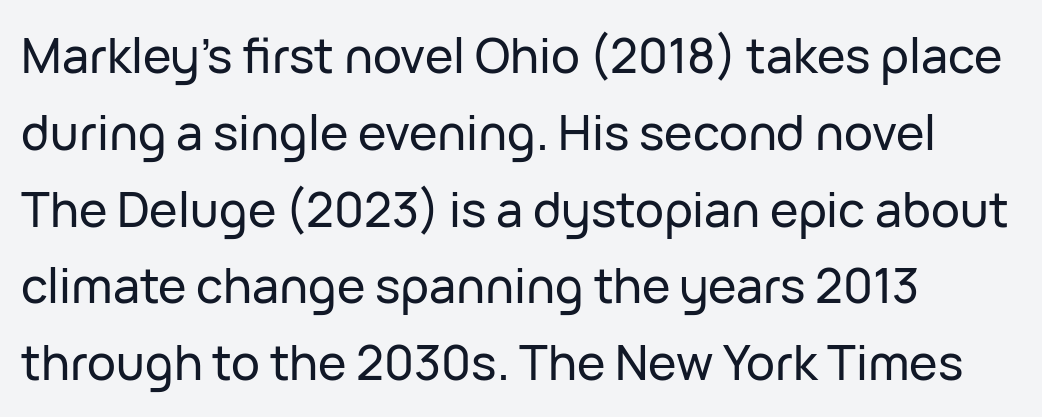
The typography opts for an upright posture over an oblique one. Tracking value appears to be zero — textbook default spacing. Whoever set this chose a conventional vertical rhythm. Each line starts at the same left margin while the right side varies. Clear beneath every line of the passage. These lines are composed in type without serifs.
